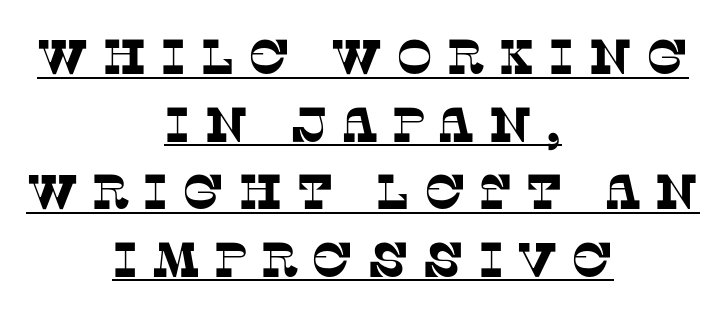
Q: Is the typeface a serif or a sans-serif typeface? A: Serif.
Q: Is the text underlined? A: Yes.
Q: How is the paragraph aligned? A: Centered.
Q: Is the spacing between letters normal or unusually wide? A: Unusually wide.
Q: Is the spacing between lines tight, normal or loose? A: Normal.
Q: Width (condensed, normal, or wide)? A: Normal.
Q: Stroke contrast? A: Low.
Q: x-height? A: Large.
Q: Monospaced? A: No.
